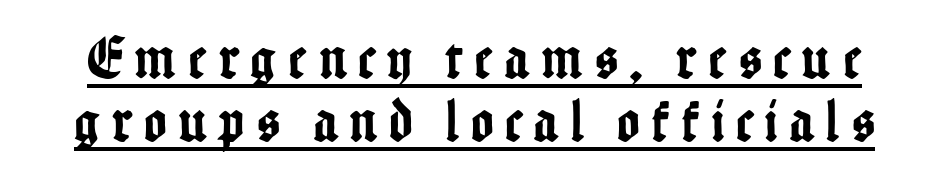
{"serif": "no", "italic": "no", "width": "condensed", "stroke_contrast": "low", "x_height": "medium", "monospaced": "no", "underline": "yes", "line_spacing": "tight", "line_spacing_ratio": 1.05, "letter_spacing": "wide", "letter_spacing_em": 0.21, "glyph_px": 60}
